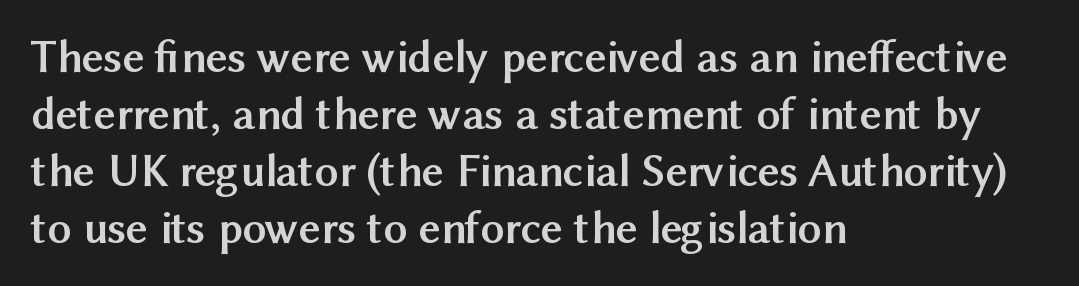
The image shows 47 px semibold sans-serif type, upright; set left-aligned, line spacing 1.21x, normal letter spacing, not underlined; medium stroke contrast and a medium x-height.
